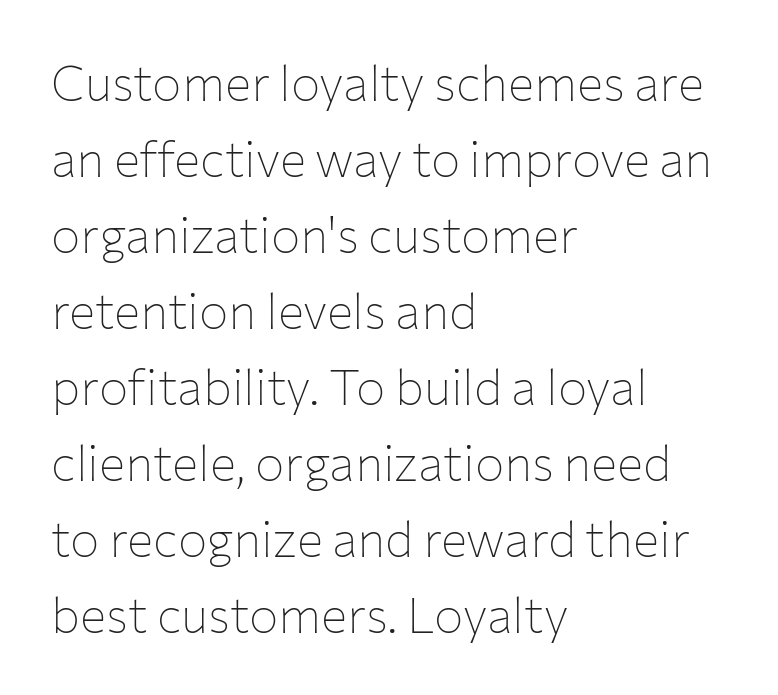
The image shows 49 px thin sans-serif type, upright; set left-aligned, normal line spacing (1.55x), normal letter spacing, not underlined; low stroke contrast and a medium x-height.
